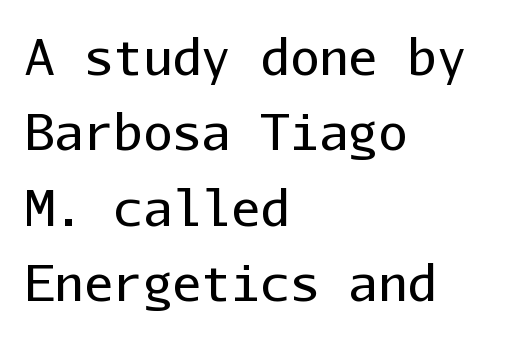
Q: Is the text bold? A: No.
Q: Is the text italic (slanted)? A: No, it is upright.
Q: Is the typeface a serif or a sans-serif typeface? A: Sans-serif.
Q: Is the text underlined? A: No.
Q: How is the paragraph aligned? A: Left-aligned.
Q: Is the spacing between letters normal or unusually wide? A: Normal.
Q: Is the spacing between lines tight, normal or loose? A: Normal.
Q: Width (condensed, normal, or wide)? A: Normal.
Q: Stroke contrast? A: Low.
Q: x-height? A: Medium.
Q: Monospaced? A: Yes.
